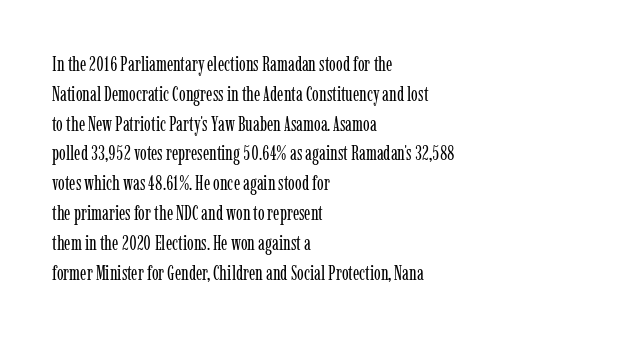
Q: Is the text bold? A: No.
Q: Is the text italic (slanted)? A: No, it is upright.
Q: Is the text underlined? A: No.
Q: How is the paragraph aligned? A: Left-aligned.
Q: Is the spacing between letters normal or unusually wide? A: Normal.
Q: Is the spacing between lines tight, normal or loose? A: Normal.
